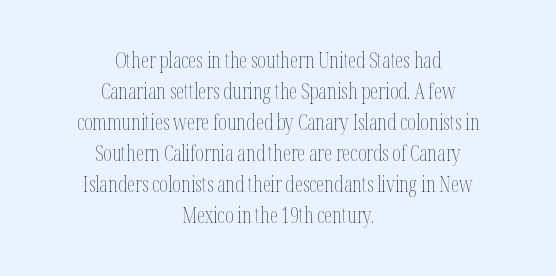
Q: Is the text bold? A: No.
Q: Is the text italic (slanted)? A: No, it is upright.
Q: Is the text underlined? A: No.
Q: How is the paragraph aligned? A: Centered.
Q: Is the spacing between letters normal or unusually wide? A: Normal.
Q: Is the spacing between lines tight, normal or loose? A: Normal.
